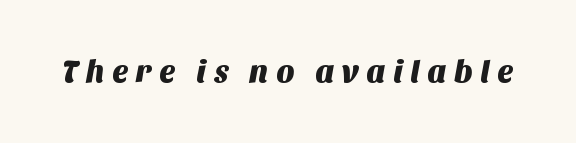
{"serif": "no", "width": "normal", "stroke_contrast": "medium", "x_height": "large", "monospaced": "no", "underline": "no", "letter_spacing": "wide", "letter_spacing_em": 0.23, "glyph_px": 31}
